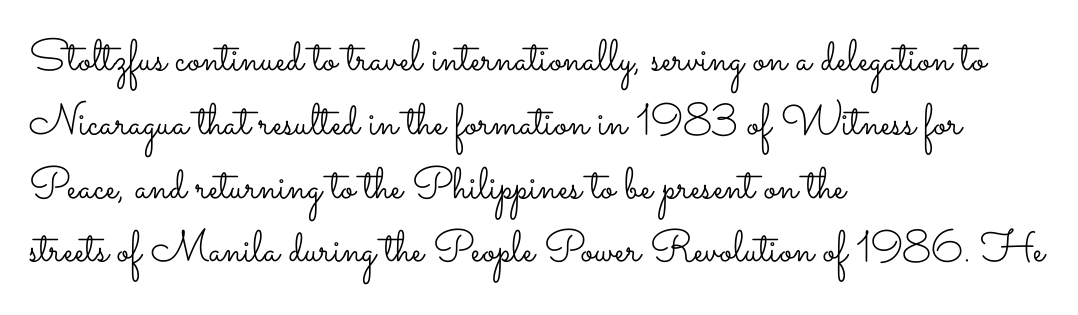
{"bold": "no", "weight": "light", "width": "wide", "stroke_contrast": "low", "x_height": "small", "monospaced": "no", "underline": "no", "align": "left", "line_spacing": "normal", "line_spacing_ratio": 1.45, "letter_spacing": "normal", "letter_spacing_em": 0.0, "glyph_px": 44}
